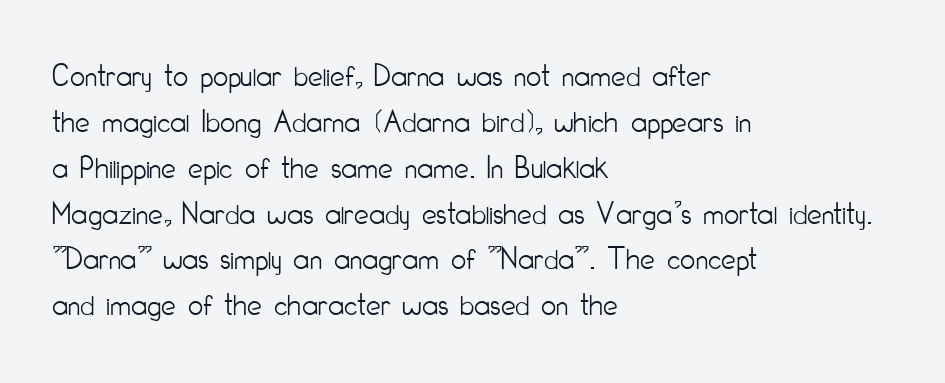
{"serif": "no", "italic": "no", "bold": "no", "weight": "light", "width": "condensed", "stroke_contrast": "low", "x_height": "small", "monospaced": "no", "underline": "no", "align": "left", "line_spacing": "normal", "line_spacing_ratio": 1.39, "letter_spacing": "normal", "letter_spacing_em": 0.0, "glyph_px": 33}
